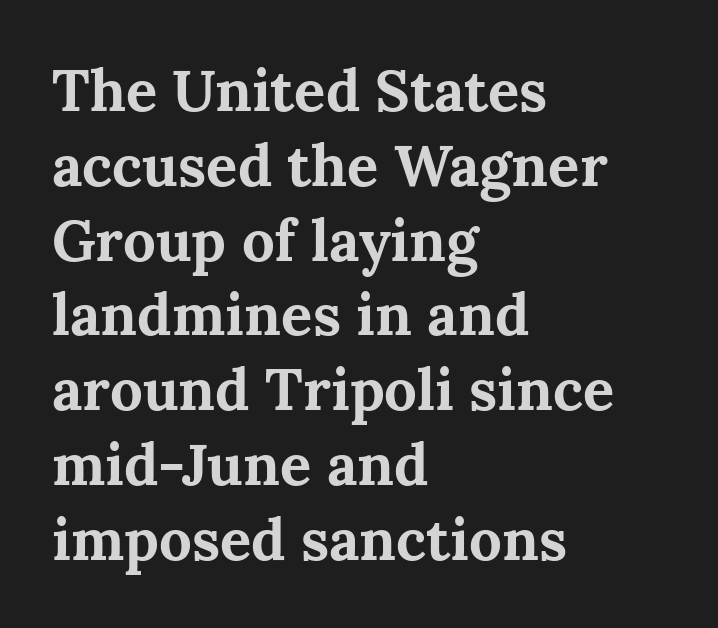
Each new line begins a customary step beneath the previous one. Rule under the text: the space is simply empty. Are there feet on the stems? There are — it's a serif. This is roman type, the default non-slanted kind.
